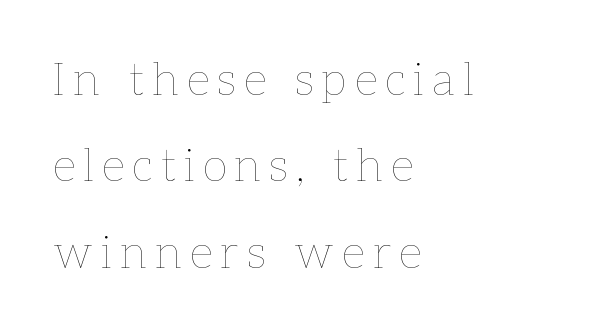
The letters advance in unequal steps, a hallmark of proportional type. The face looks like a standard text weight, possibly lighter. This is the regular roman posture of the typeface. The strip under each line holds only bare page. The lines in this sample share a left origin and differ only in where they stop.
